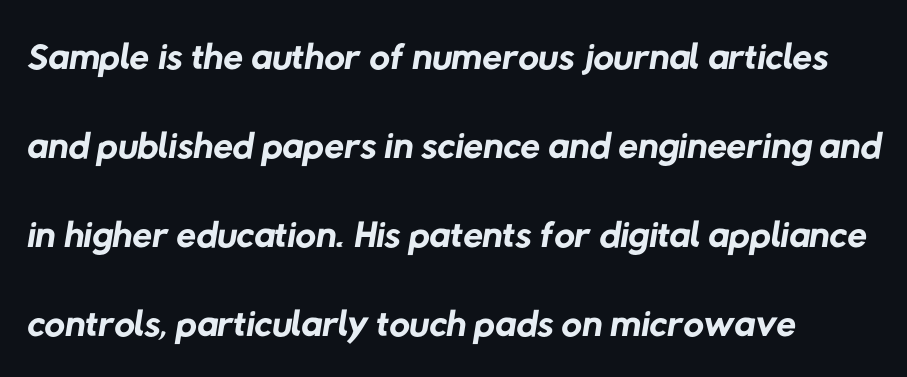
{"serif": "no", "bold": "no", "weight": "regular", "width": "normal", "stroke_contrast": "low", "x_height": "medium", "monospaced": "no", "underline": "no", "align": "left", "line_spacing": "normal", "line_spacing_ratio": 1.56, "letter_spacing": "normal", "letter_spacing_em": 0.0, "glyph_px": 57}
